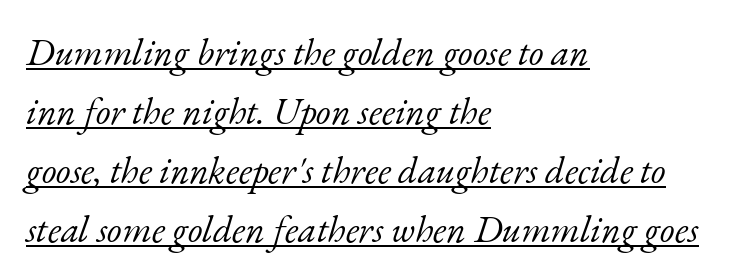
{"serif": "yes", "italic": "yes", "lean": "right", "slant_degrees": 17, "bold": "no", "weight": "light", "width": "normal", "stroke_contrast": "low", "x_height": "small", "monospaced": "no", "underline": "yes", "align": "left", "line_spacing": "normal", "line_spacing_ratio": 1.55, "letter_spacing": "normal", "letter_spacing_em": 0.0, "glyph_px": 38}
